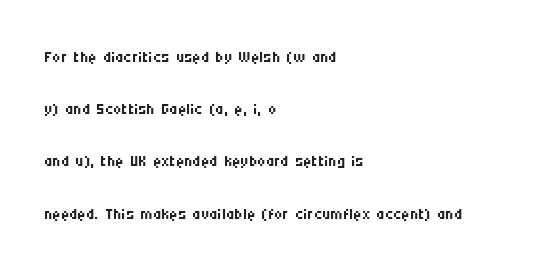
This is roman type, the default non-slanted kind. Tracking here is standard; glyphs follow each other at the usual distance. The lines in this sample share a left origin and differ only in where they stop. A clean baseline with only descenders dipping below it. The typeface has the unassuming heft of standard copy or less.
